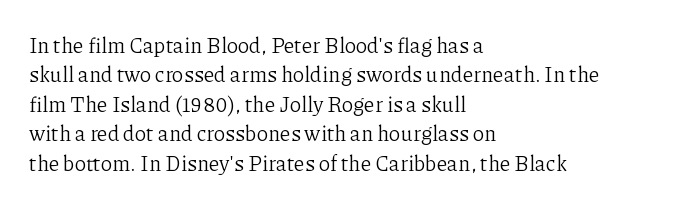
Q: Is the text bold? A: No.
Q: Is the text italic (slanted)? A: No, it is upright.
Q: Is the text underlined? A: No.
Q: How is the paragraph aligned? A: Left-aligned.
Q: Is the spacing between letters normal or unusually wide? A: Normal.
Q: Is the spacing between lines tight, normal or loose? A: Normal.
